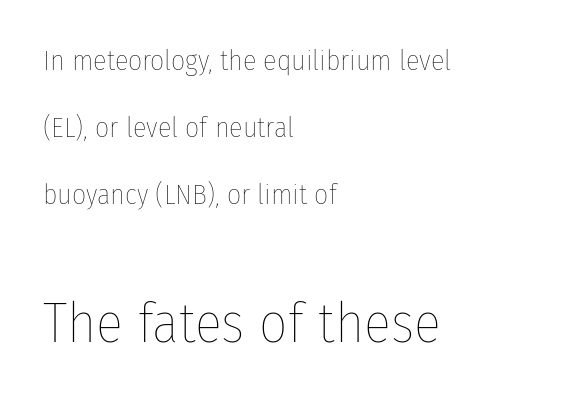
Q: Is the text bold? A: No.
Q: Is the text italic (slanted)? A: No, it is upright.
Q: Is the text underlined? A: No.
Q: How is the paragraph aligned? A: Left-aligned.
Q: Is the spacing between letters normal or unusually wide? A: Normal.
Q: Is the spacing between lines tight, normal or loose? A: Loose.
Q: Which block of text is set in a larger size, the first (top) or the second (bottom)? A: The second (bottom) one.
Q: Width (condensed, normal, or wide)? A: Condensed.
Q: Stroke contrast? A: Low.
Q: x-height? A: Medium.
Q: Monospaced? A: No.
